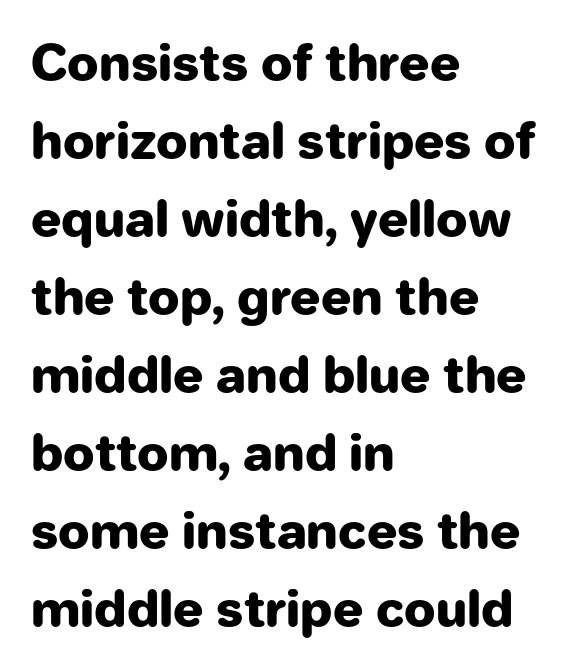
Do the characters align in a grid? No, the font is proportional. The designer went with a sans here, leaving each stem footless. The face used here has the dense, thick strokes of a bold. Leftover space on each line is placed entirely after the last word. The letters stand upright; this is a roman face.
